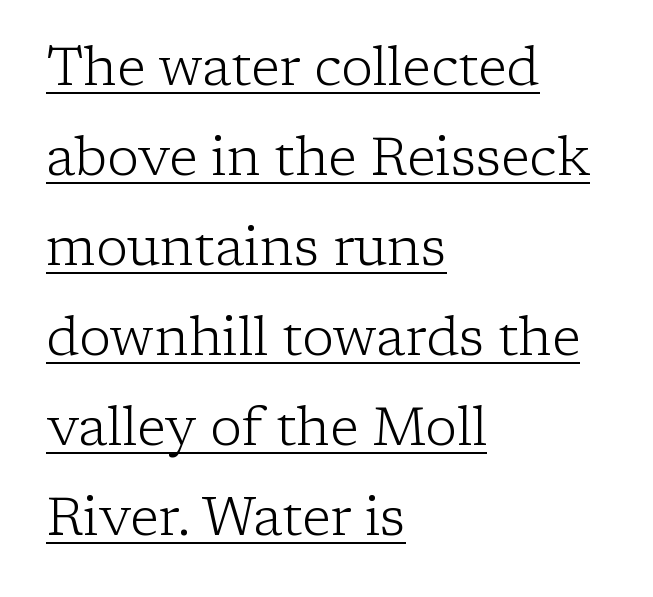
Q: Is the text bold? A: No.
Q: Is the text italic (slanted)? A: No, it is upright.
Q: Is the typeface a serif or a sans-serif typeface? A: Serif.
Q: Is the text underlined? A: Yes.
Q: How is the paragraph aligned? A: Left-aligned.
Q: Is the spacing between letters normal or unusually wide? A: Normal.
Q: Is the spacing between lines tight, normal or loose? A: Normal.
Q: Width (condensed, normal, or wide)? A: Normal.
Q: Stroke contrast? A: Low.
Q: x-height? A: Medium.
Q: Monospaced? A: No.
